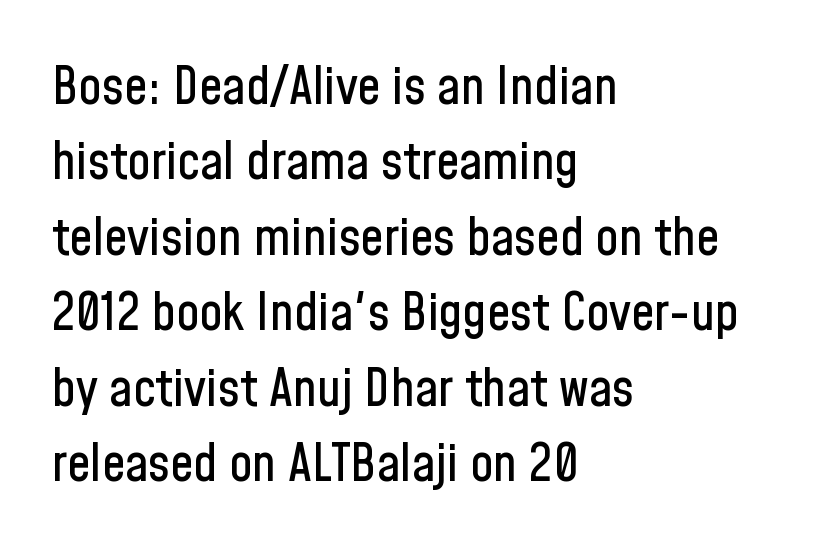
Q: Is the text italic (slanted)? A: No, it is upright.
Q: Is the typeface a serif or a sans-serif typeface? A: Sans-serif.
Q: Is the text underlined? A: No.
Q: How is the paragraph aligned? A: Left-aligned.
Q: Is the spacing between letters normal or unusually wide? A: Normal.
Q: Is the spacing between lines tight, normal or loose? A: Normal.
Q: Width (condensed, normal, or wide)? A: Condensed.
Q: Stroke contrast? A: Low.
Q: x-height? A: Medium.
Q: Monospaced? A: No.
